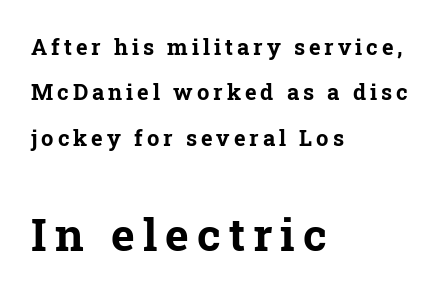
Does the bottom block carry the larger type? Yes, it does. Serif or sans? Serif — the stroke terminals have little feet. The face used here is proportionally spaced, like ordinary book or web type. The characters look thick and weighty, a clear bold. Rule under the text: the space is simply empty.
